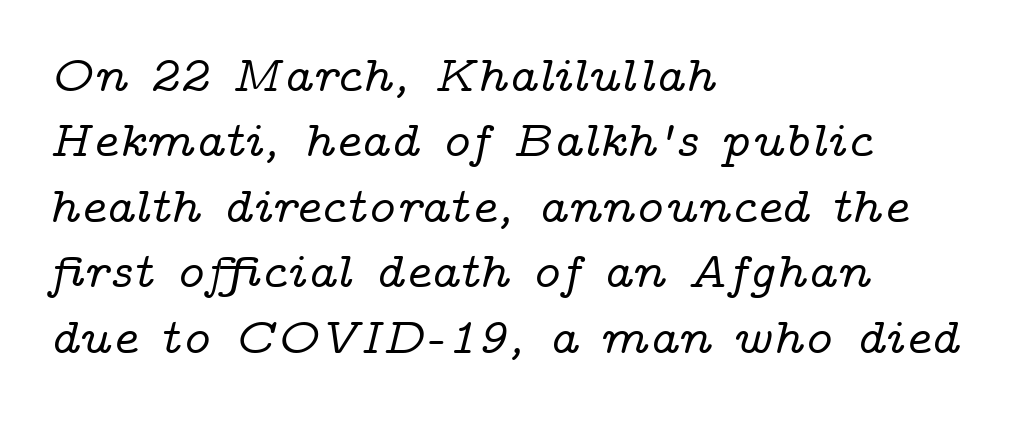
{"serif": "yes", "italic": "yes", "lean": "right", "slant_degrees": 14, "width": "wide", "stroke_contrast": "low", "x_height": "medium", "monospaced": "no", "underline": "no", "align": "left", "line_spacing": "normal", "line_spacing_ratio": 1.31, "letter_spacing": "normal", "letter_spacing_em": 0.0, "glyph_px": 50}
